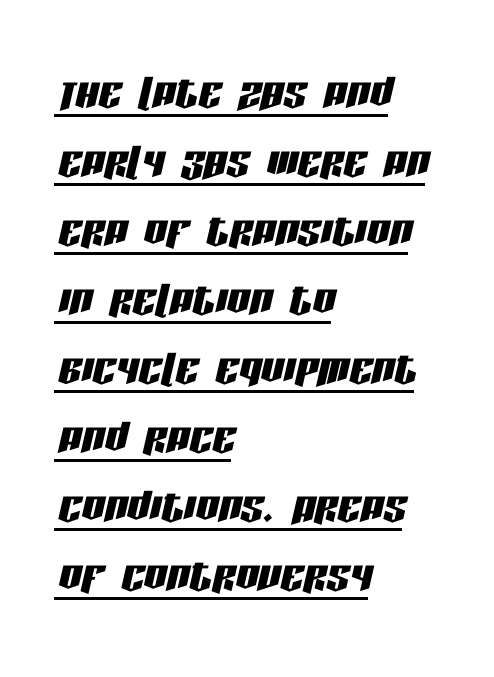
Q: Is the text italic (slanted)? A: Yes, it leans right by about 13 degrees.
Q: Is the text underlined? A: Yes.
Q: How is the paragraph aligned? A: Left-aligned.
Q: Is the spacing between letters normal or unusually wide? A: Normal.
Q: Width (condensed, normal, or wide)? A: Condensed.
Q: Stroke contrast? A: Low.
Q: x-height? A: Large.
Q: Monospaced? A: No.
